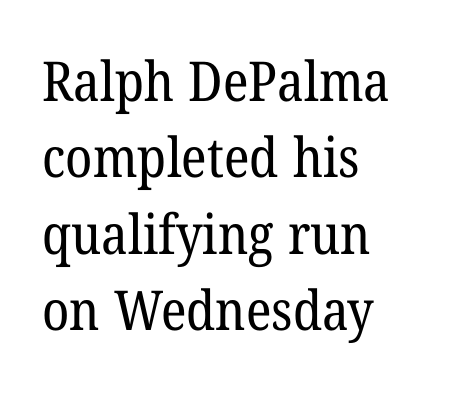
{"serif": "yes", "bold": "no", "weight": "regular", "width": "normal", "stroke_contrast": "low", "x_height": "medium", "monospaced": "no", "underline": "no", "align": "left", "line_spacing": "normal", "line_spacing_ratio": 1.39, "letter_spacing": "normal", "letter_spacing_em": 0.0, "glyph_px": 55}
